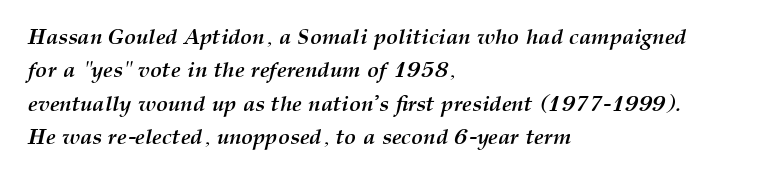
The lines sit at an ordinary, default distance from one another. The letters are bold, with thick, heavy strokes. The rag falls on the right side of this text block. Nothing unusual about the tracking: characters are spaced as the font intends. Rule under the text: the space is simply empty. The text carries the slant typical of an italic or oblique font.
